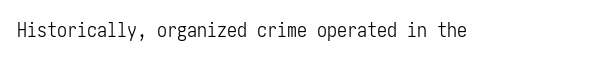
Posture: upright roman. Short note: letters normally spaced. The weight would be labelled regular, book, light, or lighter still. Lines of text with bare space underneath.
